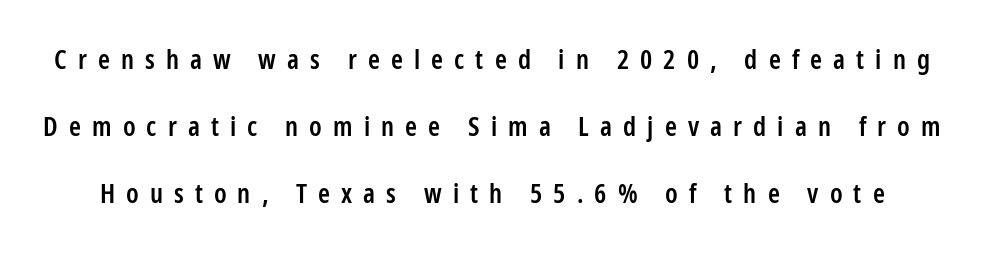
Q: Is the text bold? A: Semi-bold.
Q: Is the text italic (slanted)? A: No, it is upright.
Q: Is the text underlined? A: No.
Q: Is the spacing between letters normal or unusually wide? A: Unusually wide.
Q: Is the spacing between lines tight, normal or loose? A: Loose.
